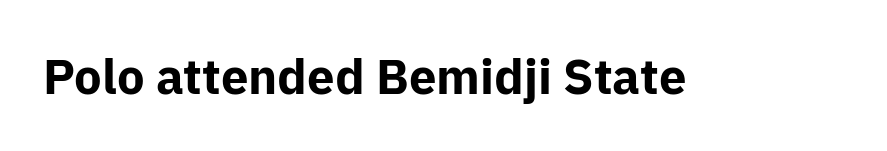
The image shows 49 px bold sans-serif type, upright; set normal letter spacing, not underlined; low stroke contrast and a medium x-height.
